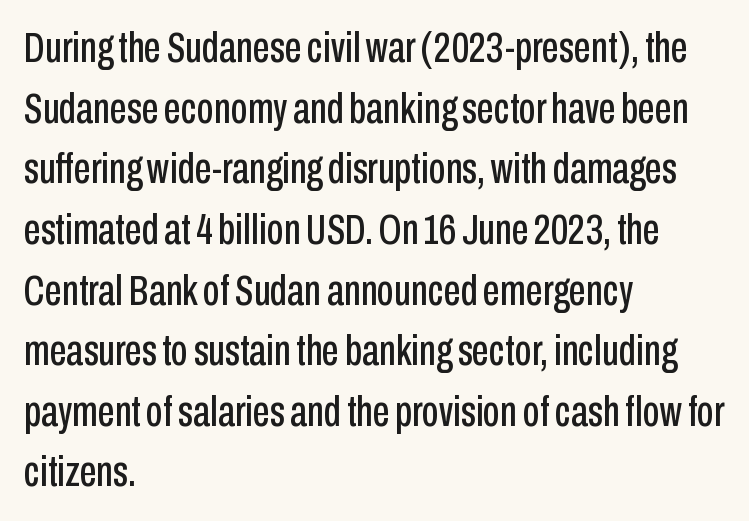
The setting favours the left margin, as ordinary paragraphs usually do. The zone under the glyphs is completely vacant. Is there much room between lines? A standard amount, neither cramped nor airy. A typesetter would label this face a sans. Varying glyph widths throughout — classic text-font behaviour. Standard letterfit; no display-style spreading of the glyphs.
